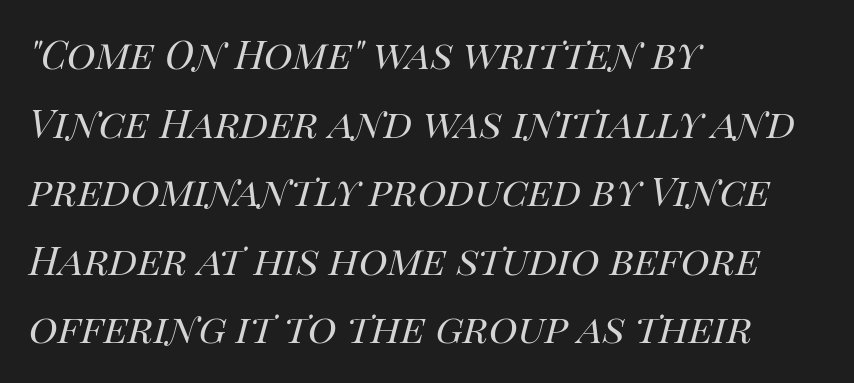
Q: Is the text bold? A: No.
Q: Is the text italic (slanted)? A: Yes, it leans right by about 14 degrees.
Q: Is the text underlined? A: No.
Q: How is the paragraph aligned? A: Left-aligned.
Q: Is the spacing between letters normal or unusually wide? A: Normal.
Q: Is the spacing between lines tight, normal or loose? A: Normal.
Q: Width (condensed, normal, or wide)? A: Normal.
Q: Stroke contrast? A: High.
Q: x-height? A: Large.
Q: Monospaced? A: No.
